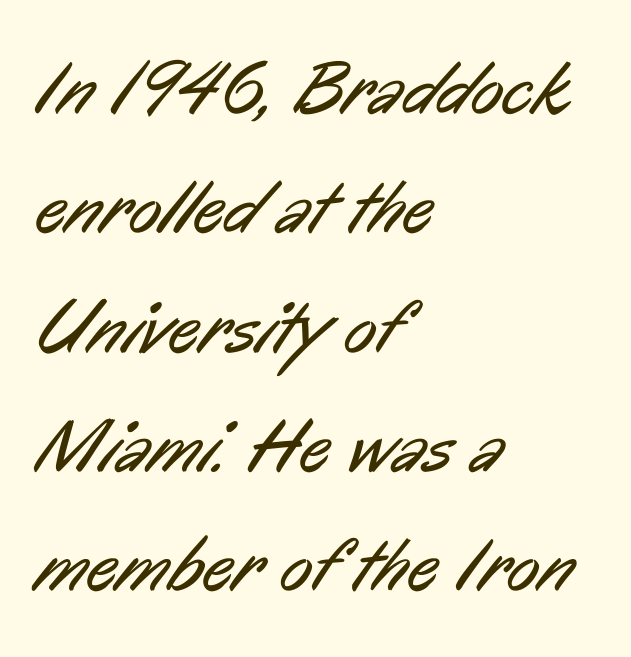
The image shows 76 px regular-weight, condensed sans-serif type; set left-aligned, normal line spacing (1.57x), normal letter spacing, not underlined; low stroke contrast and a medium x-height.
